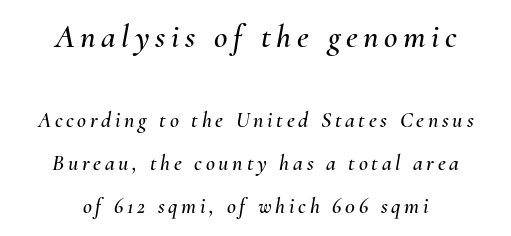
The image shows 33 px text type, italic (leaning right); set centered, loose line spacing (1.94x), not underlined; the first (top) block is 1.5x larger; medium stroke contrast and a small x-height.
